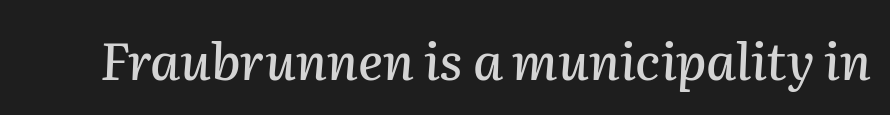
The area under the type is left untouched. The passage shown leans; its letterforms are oblique. Here the designer chose a conventional face with non-uniform glyph widths. Default kerning and tracking; the words read as compact shapes.
